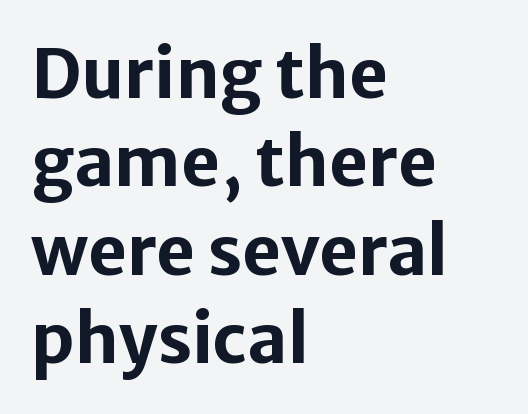
Q: Is the text bold? A: Yes.
Q: Is the text italic (slanted)? A: No, it is upright.
Q: Is the typeface a serif or a sans-serif typeface? A: Sans-serif.
Q: Is the text underlined? A: No.
Q: How is the paragraph aligned? A: Left-aligned.
Q: Is the spacing between letters normal or unusually wide? A: Normal.
Q: Is the spacing between lines tight, normal or loose? A: Normal.
Q: Width (condensed, normal, or wide)? A: Normal.
Q: Stroke contrast? A: Low.
Q: x-height? A: Medium.
Q: Monospaced? A: No.
